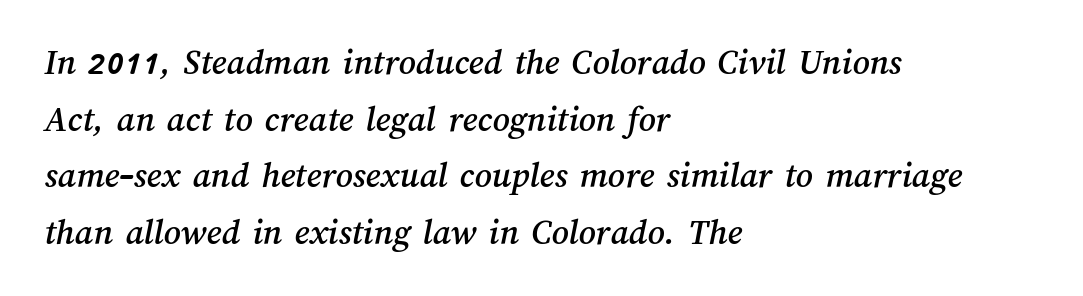
The image shows 37 px text type; set left-aligned, normal line spacing (1.53x), normal letter spacing, not underlined; medium stroke contrast and a medium x-height.
